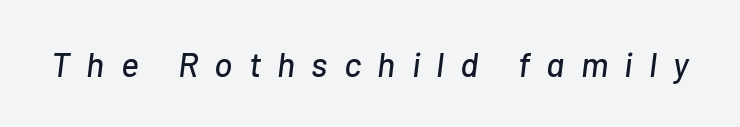
The image shows 34 px text type, italic (leaning right); set unusually wide letter spacing (+0.48 em), not underlined; low stroke contrast and a medium x-height.
